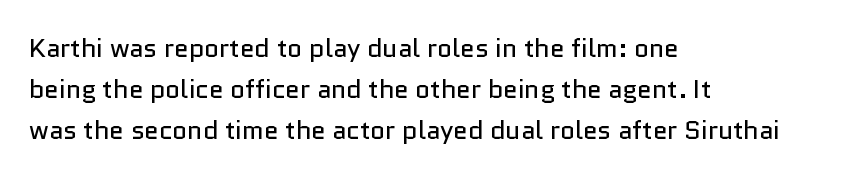
Q: Is the text bold? A: No.
Q: Is the text italic (slanted)? A: No, it is upright.
Q: Is the text underlined? A: No.
Q: How is the paragraph aligned? A: Left-aligned.
Q: Is the spacing between letters normal or unusually wide? A: Normal.
Q: Is the spacing between lines tight, normal or loose? A: Normal.
